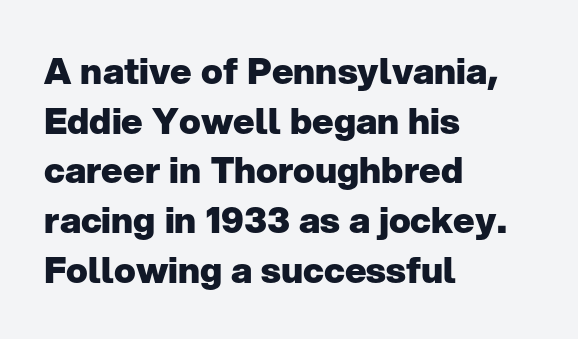
Serifs: no, the terminals of the letterforms are clean. The lines are quadded left. Stroke thickness is high; the sample reads as a true bold. One glance says typical: line gaps are just what's usual. Think of a printed novel: that variable character pitch is what you see here.
